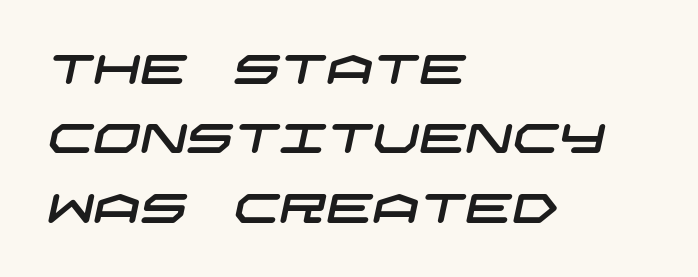
The image shows 41 px wide sans-serif type; set left-aligned, normal line spacing (1.69x), normal letter spacing, not underlined; low stroke contrast and a large x-height.
